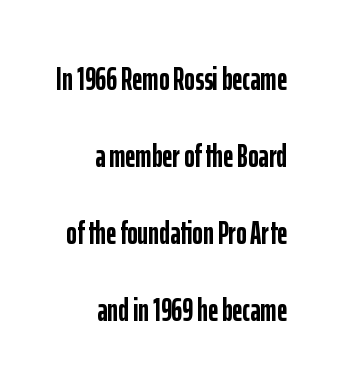
{"serif": "no", "italic": "no", "bold": "yes", "weight": "semibold", "width": "condensed", "stroke_contrast": "low", "x_height": "medium", "monospaced": "no", "underline": "no", "align": "right", "line_spacing": "loose", "line_spacing_ratio": 2.41, "letter_spacing": "normal", "letter_spacing_em": 0.0, "glyph_px": 32}
